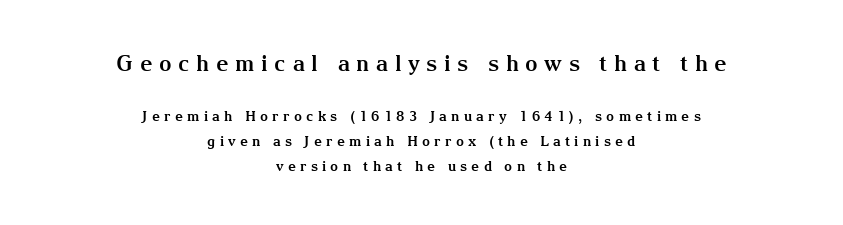
The image shows 22 px bold type, upright; set centered, line spacing 1.78x, unusually wide letter spacing (+0.3 em), not underlined; the first (top) block is 1.57x larger.
